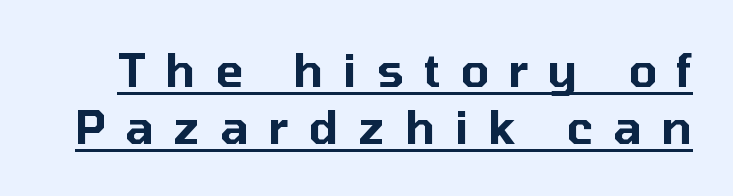
Caption: lettering with a line underneath. These lines are rendered in a variable-pitch font. The tracking jumps out immediately: characters are airy and widely separated. Stroke terminals: plain, sans-serif.
